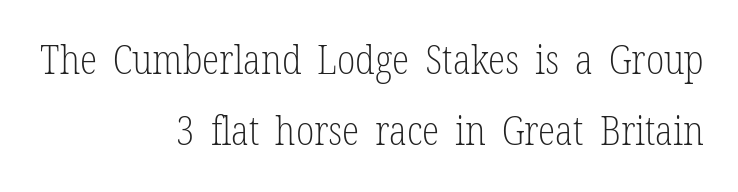
The image shows 40 px light, condensed serif type, upright; set right-aligned, line spacing 1.77x, normal letter spacing, not underlined; low stroke contrast and a medium x-height.
